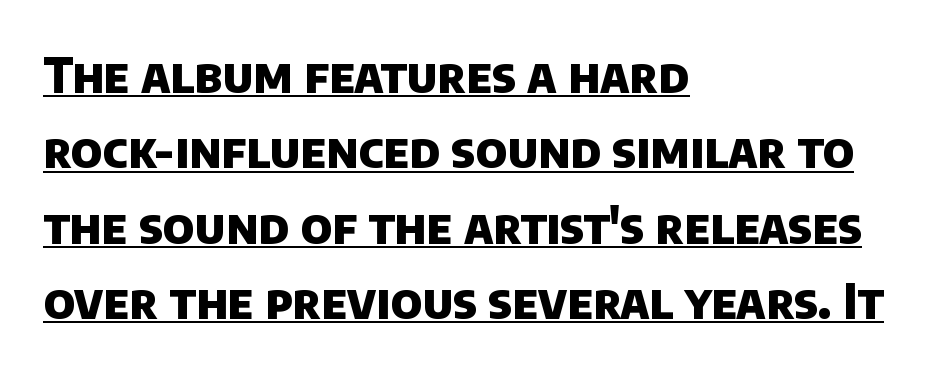
Characters follow at the spacing the type designer built in. Check the space under the baseline: a stroke is drawn there. The passage shown stacks its lines at a standard gap. Think of a printed novel: that variable character pitch is what you see here. Which margin do the lines hug? The left one — the right edge is uneven. Are there feet on the stems? There aren't — it's a sans.
